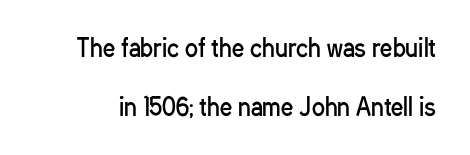
{"italic": "no", "bold": "no", "underline": "no", "line_spacing": "loose", "line_spacing_ratio": 2.44, "letter_spacing": "normal", "letter_spacing_em": 0.0, "glyph_px": 24}
